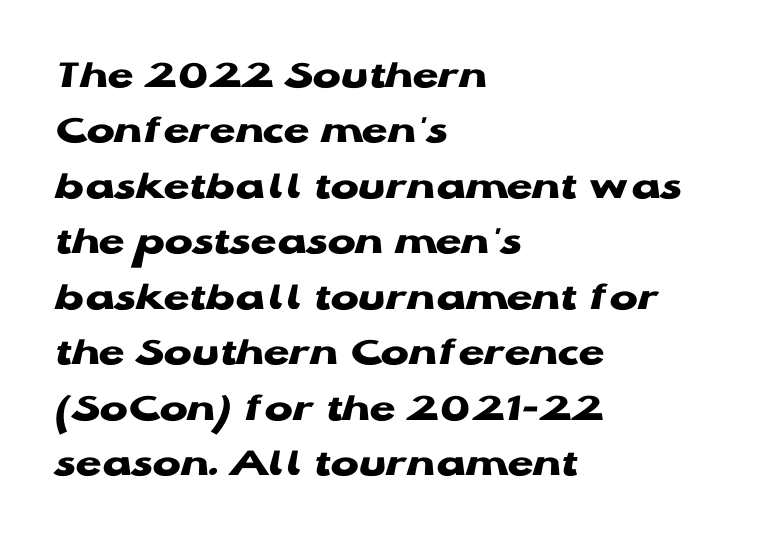
The area under the type is left untouched. This is sans-serif lettering, the kind often seen on screens and signage. Weight check: bold — yes, fully. In terms of letterspacing, this is plain default setting. The rag falls on the right side of this text block. Upright lettering throughout.
